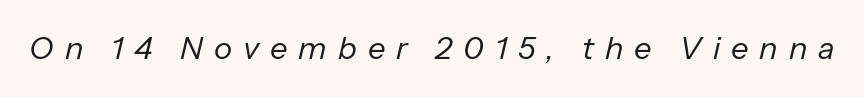
Each letter keeps its own natural width here, so spacing adapts to shape. Has an underline been added? It has not. Stroke mass is kept to a normal reading level or below. The face used here is rendered with a markedly widened letterfit. These lines were composed using italics.
